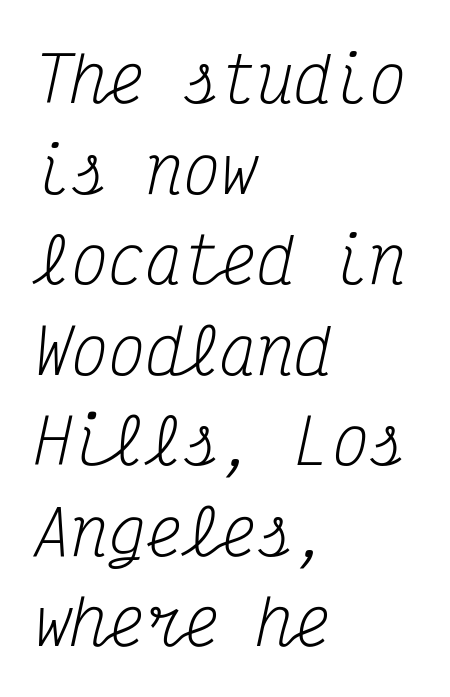
Q: Is the text bold? A: No.
Q: Is the text italic (slanted)? A: Yes, it leans right by about 12 degrees.
Q: Is the typeface a serif or a sans-serif typeface? A: Serif.
Q: Is the text underlined? A: No.
Q: How is the paragraph aligned? A: Left-aligned.
Q: Is the spacing between letters normal or unusually wide? A: Normal.
Q: Is the spacing between lines tight, normal or loose? A: Normal.
Q: Width (condensed, normal, or wide)? A: Condensed.
Q: Stroke contrast? A: Medium.
Q: x-height? A: Medium.
Q: Monospaced? A: Yes.
